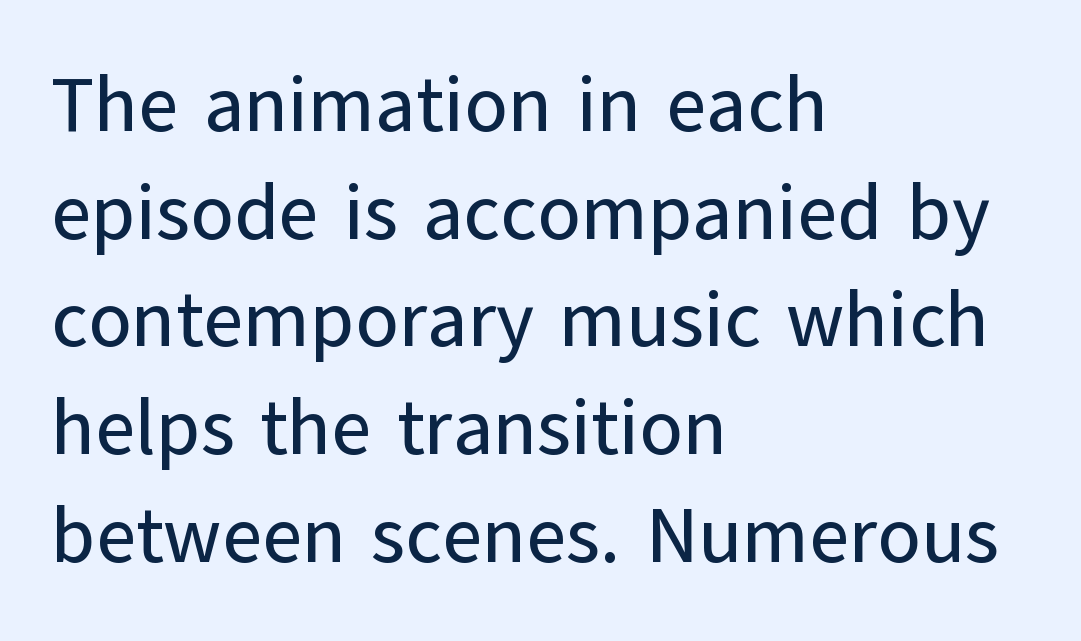
{"serif": "no", "italic": "no", "width": "normal", "stroke_contrast": "low", "x_height": "medium", "monospaced": "no", "underline": "no", "align": "left", "line_spacing": "normal", "line_spacing_ratio": 1.38, "letter_spacing": "normal", "letter_spacing_em": 0.0, "glyph_px": 78}
